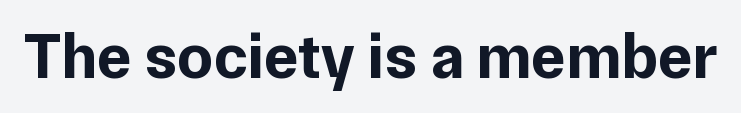
The image shows 64 px bold sans-serif type, upright; set normal letter spacing, not underlined; low stroke contrast and a medium x-height.
